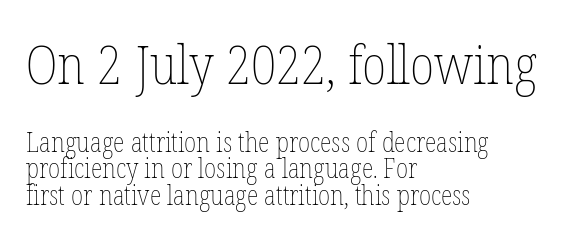
Q: Is the text bold? A: No.
Q: Is the text italic (slanted)? A: No, it is upright.
Q: Is the text underlined? A: No.
Q: How is the paragraph aligned? A: Left-aligned.
Q: Is the spacing between letters normal or unusually wide? A: Normal.
Q: Is the spacing between lines tight, normal or loose? A: Tight.
Q: Which block of text is set in a larger size, the first (top) or the second (bottom)? A: The first (top) one.
Q: Width (condensed, normal, or wide)? A: Condensed.
Q: Stroke contrast? A: Low.
Q: x-height? A: Medium.
Q: Monospaced? A: No.
